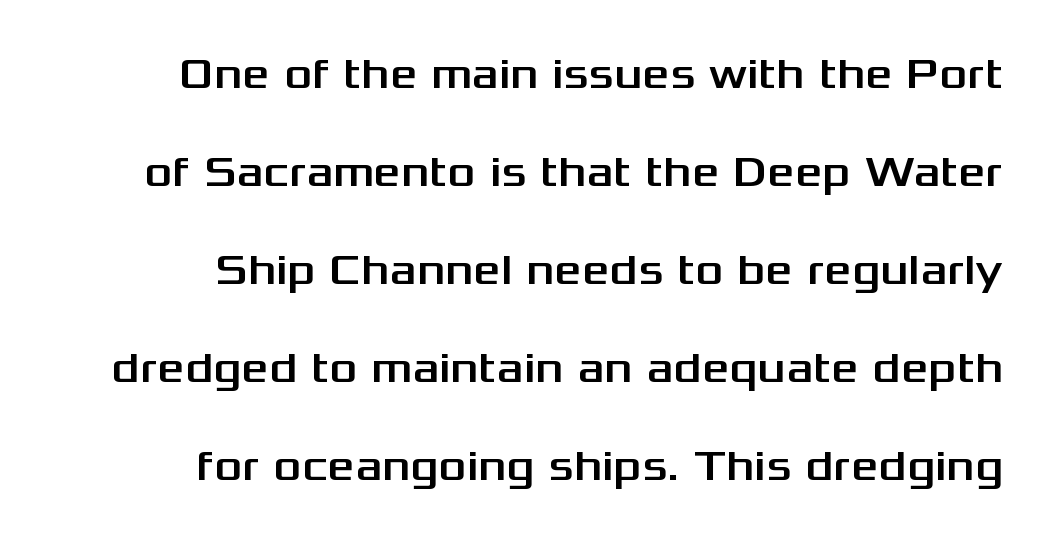
The letters advance in unequal steps, a hallmark of proportional type. Widely set lines give the paragraph a tall, airy silhouette. A typesetter would label this face a sans. Characters remain perfectly vertical along every line.
